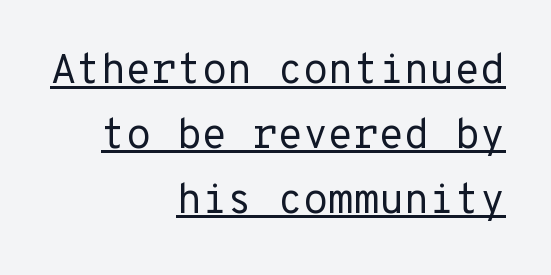
The image shows 41 px regular-weight sans-serif type, upright; set right-aligned, normal line spacing (1.58x), normal letter spacing, underlined; low stroke contrast and a medium x-height.
